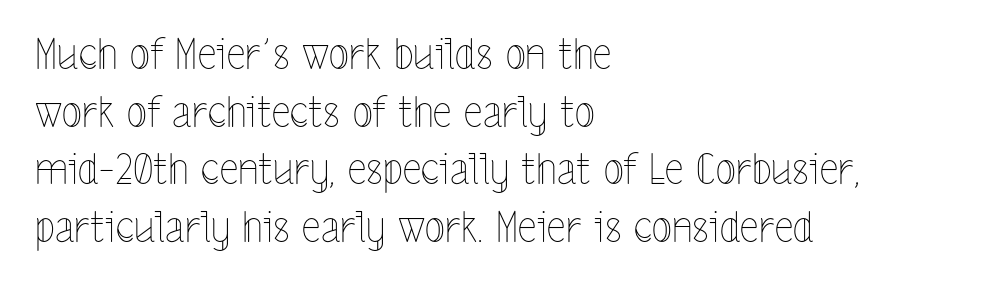
The image shows 42 px thin, condensed type, upright; set left-aligned, normal line spacing (1.37x), normal letter spacing, not underlined; a medium x-height.
